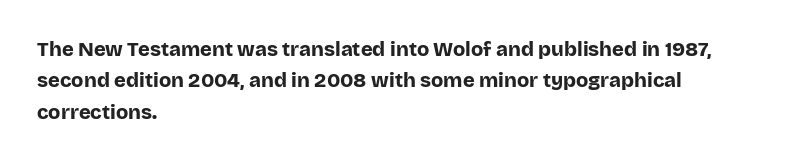
Q: Is the text bold? A: Yes.
Q: Is the text italic (slanted)? A: No, it is upright.
Q: Is the text underlined? A: No.
Q: How is the paragraph aligned? A: Left-aligned.
Q: Is the spacing between letters normal or unusually wide? A: Normal.
Q: Is the spacing between lines tight, normal or loose? A: Normal.
